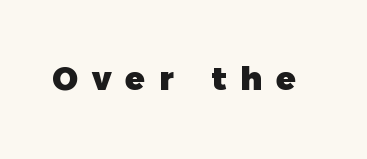
{"serif": "no", "bold": "yes", "weight": "heavy", "width": "normal", "x_height": "medium", "monospaced": "no", "underline": "no", "letter_spacing": "wide", "letter_spacing_em": 0.44, "glyph_px": 32}
